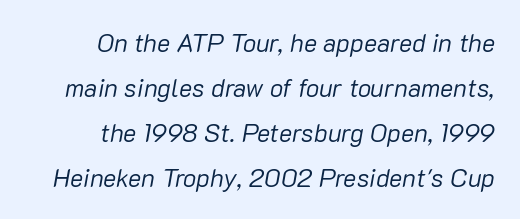
Q: Is the text bold? A: No.
Q: Is the text italic (slanted)? A: Yes, it leans right by about 10 degrees.
Q: Is the text underlined? A: No.
Q: How is the paragraph aligned? A: Right-aligned.
Q: Is the spacing between letters normal or unusually wide? A: Normal.
